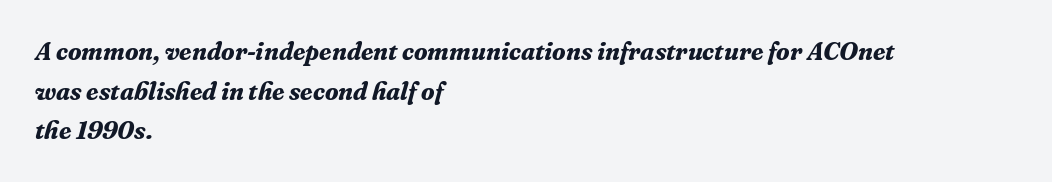
Q: Is the text bold? A: Yes.
Q: Is the text italic (slanted)? A: Yes, it leans right by about 16 degrees.
Q: Is the text underlined? A: No.
Q: How is the paragraph aligned? A: Left-aligned.
Q: Is the spacing between letters normal or unusually wide? A: Normal.
Q: Is the spacing between lines tight, normal or loose? A: Normal.
